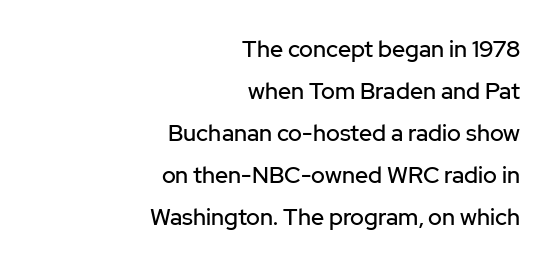
Each word holds together tightly as a unit, with standard inter-letter gaps. The foot of each line stays bare and open. You can tell it's not italic because the verticals are truly vertical. These lines are set flush right with a ragged left edge.
